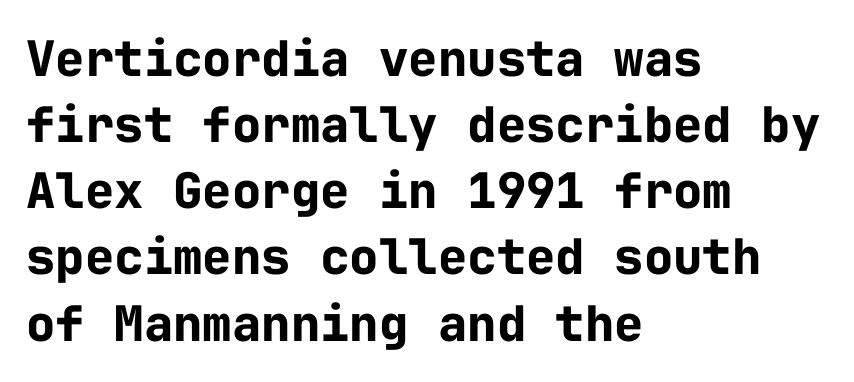
The image shows 49 px bold sans-serif type, upright, monospaced; set left-aligned, normal line spacing (1.35x), normal letter spacing, not underlined; low stroke contrast and a medium x-height.
